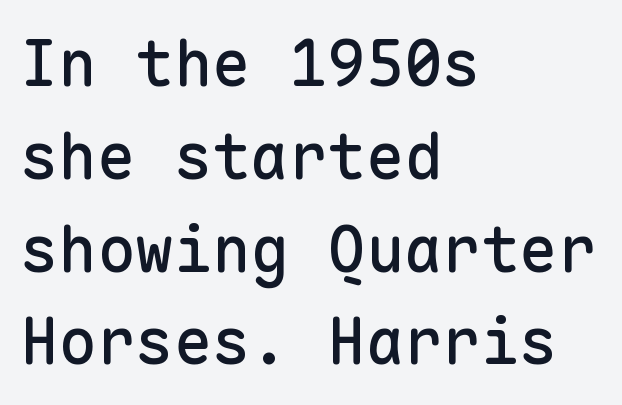
Q: Is the text italic (slanted)? A: No, it is upright.
Q: Is the typeface a serif or a sans-serif typeface? A: Sans-serif.
Q: Is the text underlined? A: No.
Q: How is the paragraph aligned? A: Left-aligned.
Q: Is the spacing between letters normal or unusually wide? A: Normal.
Q: Is the spacing between lines tight, normal or loose? A: Normal.
Q: Width (condensed, normal, or wide)? A: Normal.
Q: Stroke contrast? A: Low.
Q: x-height? A: Medium.
Q: Monospaced? A: Yes.
